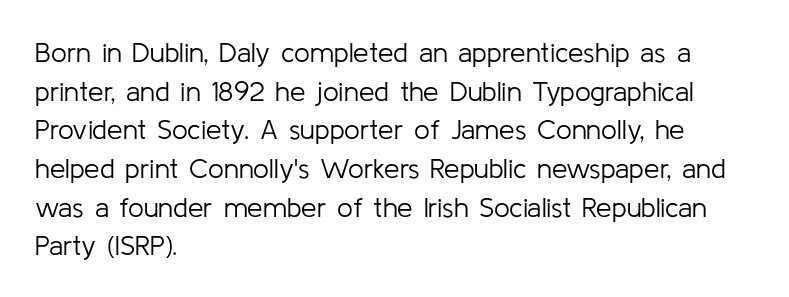
The image shows 28 px light sans-serif type, upright; set left-aligned, normal line spacing (1.38x), normal letter spacing, not underlined; low stroke contrast and a medium x-height.
